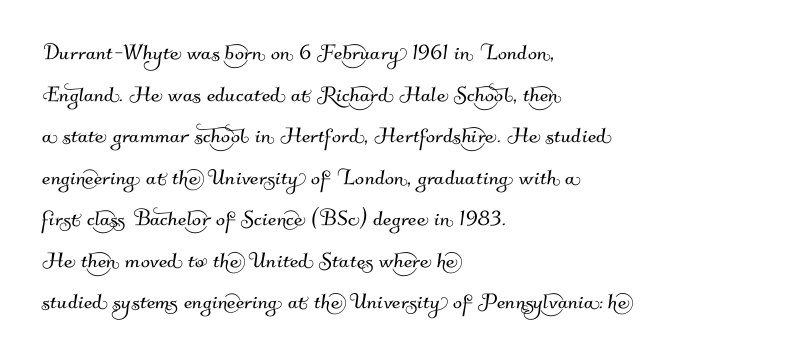
Does the leading feel generous? No, just average. The lines in this sample share a left origin and differ only in where they stop. The specimen omits any rule beneath the text block's lines. The horizontal fit of the characters is conventional and even.
